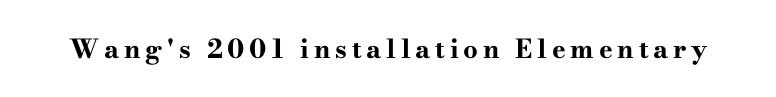
Heavy, bold letterforms. Tall strokes in this sample are plumb rather than angled. The strip under each line holds only bare page.
